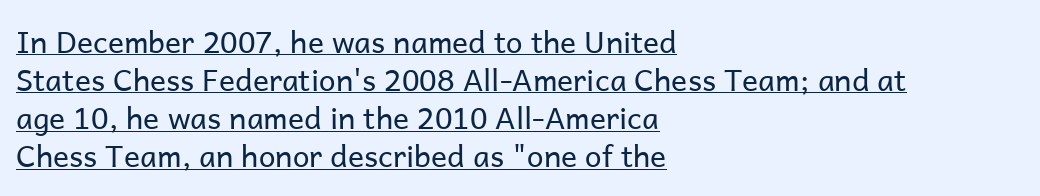
The image shows 30 px regular-weight sans-serif type, upright; set left-aligned, normal line spacing (1.27x), normal letter spacing, underlined; low stroke contrast and a medium x-height.
